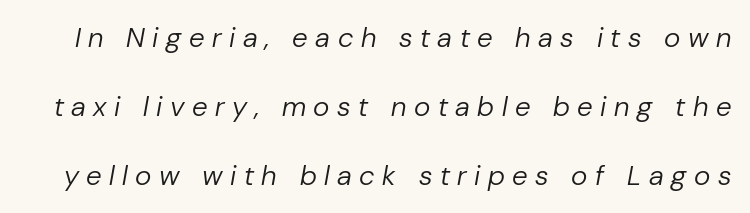
{"italic": "yes", "lean": "right", "slant_degrees": 10, "bold": "no", "weight": "regular", "width": "normal", "stroke_contrast": "low", "x_height": "medium", "monospaced": "no", "underline": "no", "line_spacing": "loose", "line_spacing_ratio": 2.46, "letter_spacing": "wide", "letter_spacing_em": 0.27, "glyph_px": 28}
